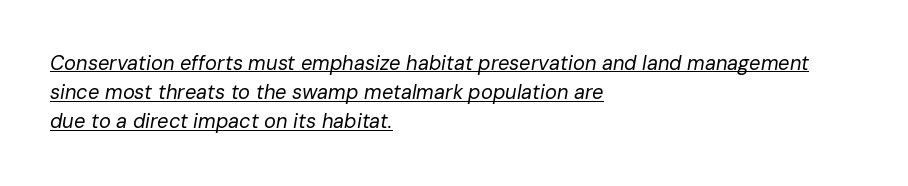
Reading down the column, the eye jumps a familiar distance to each next line. Line beginnings align vertically; line endings do not. Yep, that's italic — everything's leaning. The type is set solid horizontally, with unmodified tracking. The characters are drawn with everyday or finer stroke widths. The typesetter has applied underlining to the passage shown.
